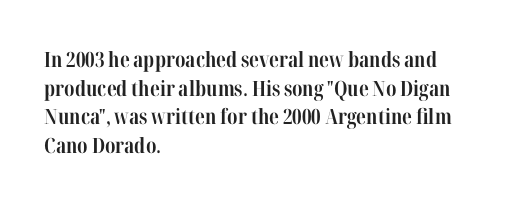
Q: Is the text bold? A: Yes.
Q: Is the text italic (slanted)? A: No, it is upright.
Q: Is the text underlined? A: No.
Q: How is the paragraph aligned? A: Left-aligned.
Q: Is the spacing between letters normal or unusually wide? A: Normal.
Q: Is the spacing between lines tight, normal or loose? A: Normal.
